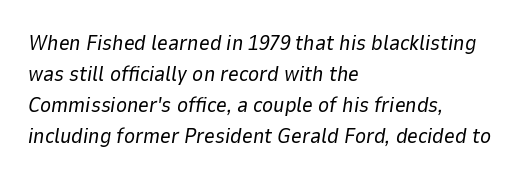
Q: Is the text bold? A: No.
Q: Is the text italic (slanted)? A: Yes, it leans right by about 9 degrees.
Q: Is the text underlined? A: No.
Q: How is the paragraph aligned? A: Left-aligned.
Q: Is the spacing between letters normal or unusually wide? A: Normal.
Q: Is the spacing between lines tight, normal or loose? A: Normal.
